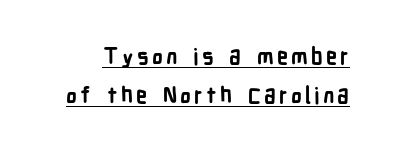
Q: Is the text bold? A: Yes.
Q: Is the text italic (slanted)? A: No, it is upright.
Q: Is the text underlined? A: Yes.
